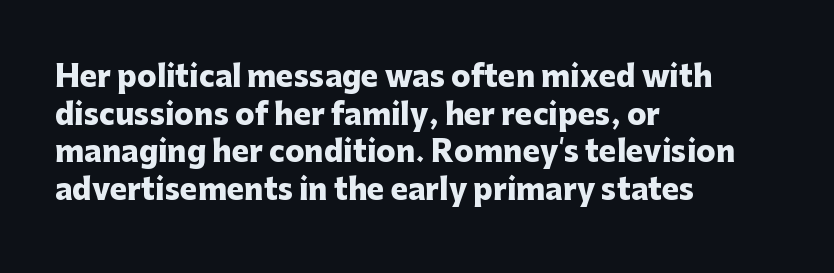
{"serif": "no", "italic": "no", "bold": "yes", "weight": "heavy", "width": "normal", "stroke_contrast": "low", "x_height": "medium", "monospaced": "no", "underline": "no", "align": "left", "line_spacing": "normal", "line_spacing_ratio": 1.3, "letter_spacing": "normal", "letter_spacing_em": 0.0, "glyph_px": 29}
